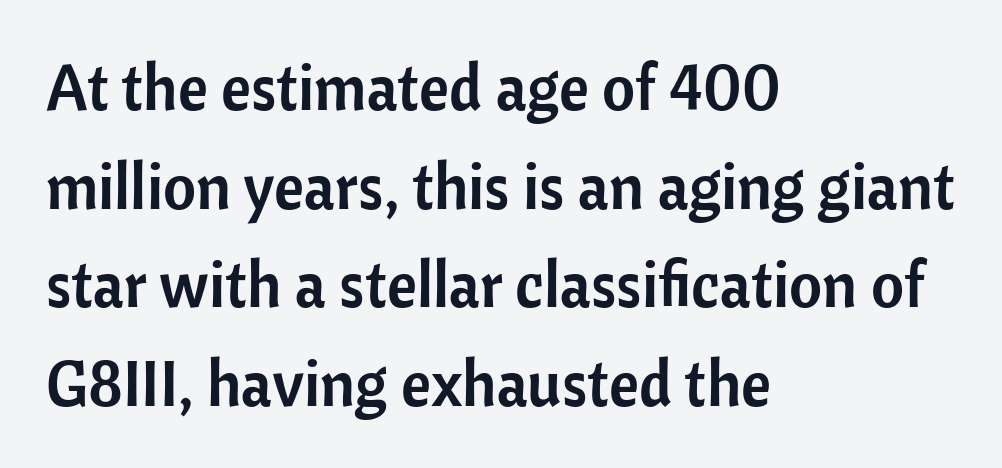
{"serif": "no", "italic": "no", "width": "normal", "stroke_contrast": "low", "x_height": "medium", "monospaced": "no", "underline": "no", "align": "left", "line_spacing": "normal", "line_spacing_ratio": 1.54, "letter_spacing": "normal", "letter_spacing_em": 0.0, "glyph_px": 64}
